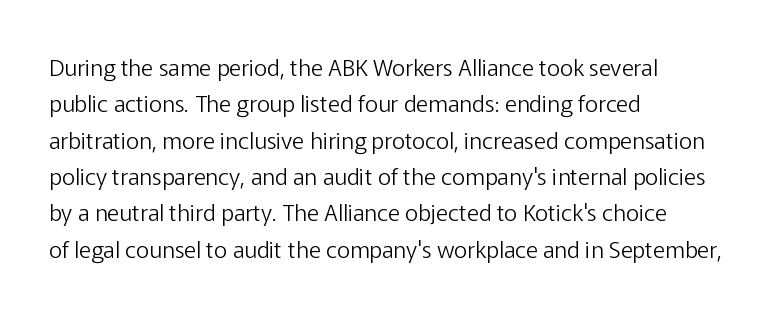
Compared with typical paragraphs, the rows here are spaced about the same. The letterforms sit at book weight or below. Ascenders rise straight up at ninety degrees. The lines are quadded left. Check the space under the baseline: it is left empty. Tracking value appears to be zero — textbook default spacing.
